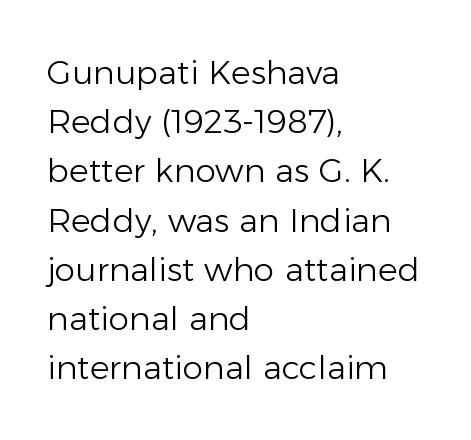
One glance says typical: line gaps are just what's usual. Is this a heavy cut? Hardly; it is regular or lighter. The rendering shows plain stroke endings on the letterforms — a sans-serif design. Does the lettering tilt? It doesn't — this is upright. Letter spacing: default. The space directly below the letters is spotless.
